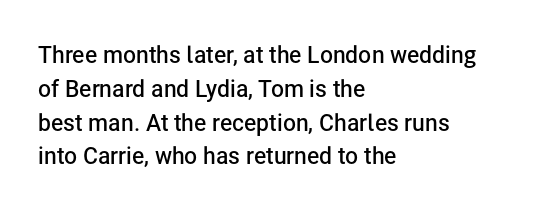
Q: Is the text bold? A: Semi-bold.
Q: Is the text italic (slanted)? A: No, it is upright.
Q: Is the text underlined? A: No.
Q: How is the paragraph aligned? A: Left-aligned.
Q: Is the spacing between letters normal or unusually wide? A: Normal.
Q: Is the spacing between lines tight, normal or loose? A: Normal.
